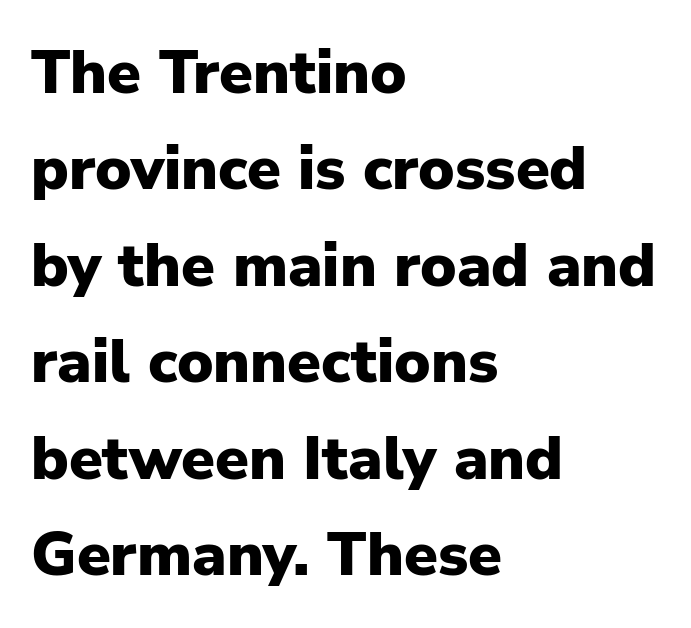
{"serif": "no", "italic": "no", "bold": "yes", "weight": "heavy", "width": "normal", "stroke_contrast": "low", "x_height": "medium", "monospaced": "no", "underline": "no", "align": "left", "line_spacing": "normal", "line_spacing_ratio": 1.58, "letter_spacing": "normal", "letter_spacing_em": 0.0, "glyph_px": 61}
